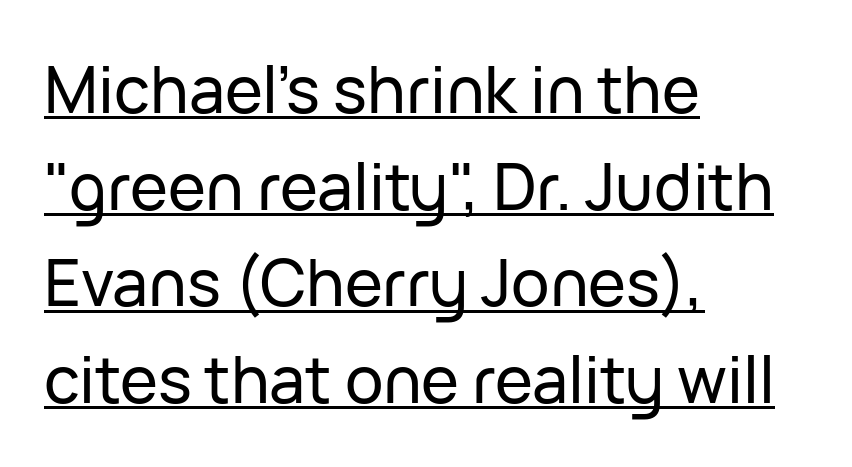
Q: Is the text italic (slanted)? A: No, it is upright.
Q: Is the typeface a serif or a sans-serif typeface? A: Sans-serif.
Q: Is the text underlined? A: Yes.
Q: How is the paragraph aligned? A: Left-aligned.
Q: Is the spacing between letters normal or unusually wide? A: Normal.
Q: Is the spacing between lines tight, normal or loose? A: Normal.
Q: Width (condensed, normal, or wide)? A: Normal.
Q: Stroke contrast? A: Low.
Q: x-height? A: Medium.
Q: Monospaced? A: No.
